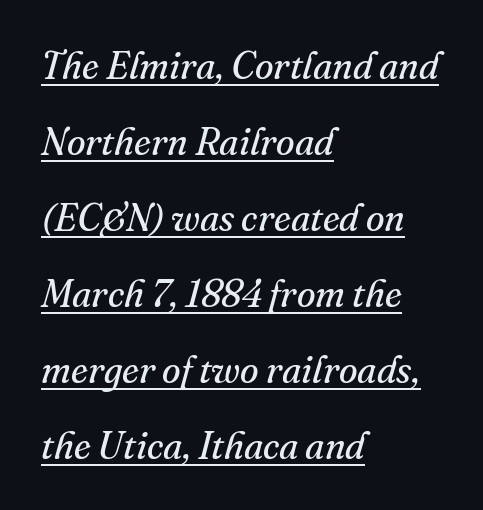
{"serif": "yes", "italic": "yes", "lean": "right", "slant_degrees": 16, "bold": "no", "weight": "regular", "width": "normal", "stroke_contrast": "medium", "x_height": "small", "monospaced": "no", "underline": "yes", "align": "left", "line_spacing": "loose", "line_spacing_ratio": 2.0, "letter_spacing": "normal", "letter_spacing_em": 0.0, "glyph_px": 38}
